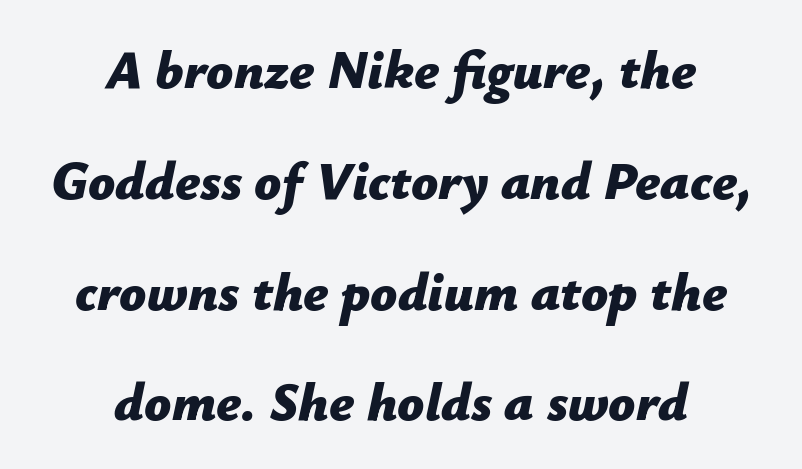
Q: Is the text bold? A: Yes.
Q: Is the text italic (slanted)? A: Yes, it leans right by about 12 degrees.
Q: Is the text underlined? A: No.
Q: How is the paragraph aligned? A: Centered.
Q: Is the spacing between letters normal or unusually wide? A: Normal.
Q: Is the spacing between lines tight, normal or loose? A: Loose.
Q: Width (condensed, normal, or wide)? A: Normal.
Q: Stroke contrast? A: Low.
Q: x-height? A: Medium.
Q: Monospaced? A: No.
